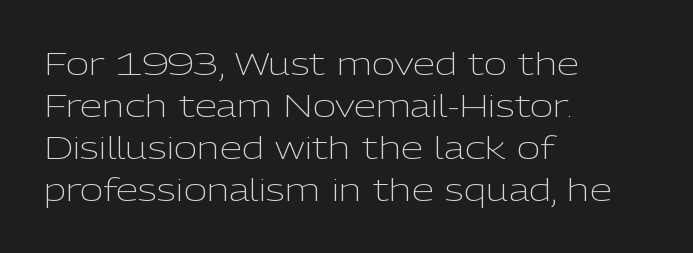
The letters stand straight up with perfectly vertical stems. The typesetter chose a ragged-right arrangement here. Each letter's strokes conclude bluntly, with no projecting serifs. Descenders are the only things crossing below the line.
